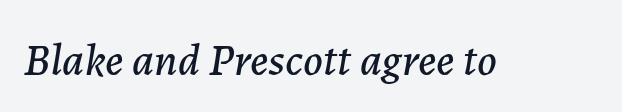
{"italic": "yes", "lean": "right", "slant_degrees": 7, "width": "normal", "stroke_contrast": "low", "x_height": "medium", "monospaced": "no", "underline": "no", "letter_spacing": "normal", "letter_spacing_em": 0.0, "glyph_px": 45}
